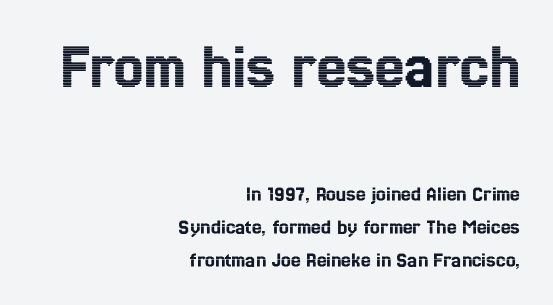
Note the varied advance widths — an 'i' is clearly narrower than an 'm'. Any mark beneath the type? The region is blank. The typography opts for an upright posture over an oblique one. The block sitting higher on the canvas is the one with enlarged characters. The gaps between neighbouring characters are ordinary and unremarkable. Visually the block forms a straight wall on the right and a jagged coastline on the left.
